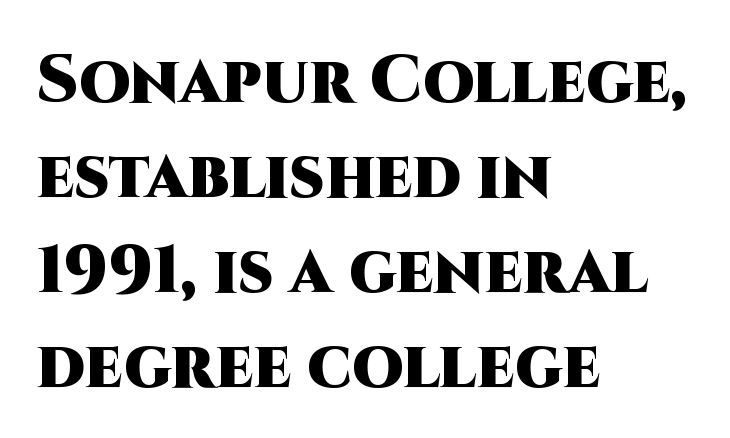
{"serif": "no", "italic": "no", "bold": "yes", "weight": "heavy", "width": "normal", "stroke_contrast": "high", "x_height": "large", "monospaced": "no", "underline": "no", "align": "left", "line_spacing": "normal", "line_spacing_ratio": 1.44, "letter_spacing": "normal", "letter_spacing_em": 0.0, "glyph_px": 66}
